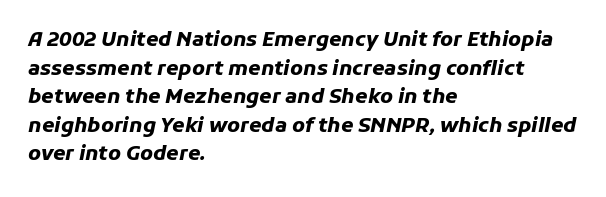
Q: Is the text bold? A: Yes.
Q: Is the text italic (slanted)? A: Yes, it leans right by about 11 degrees.
Q: Is the text underlined? A: No.
Q: How is the paragraph aligned? A: Left-aligned.
Q: Is the spacing between letters normal or unusually wide? A: Normal.
Q: Is the spacing between lines tight, normal or loose? A: Normal.
